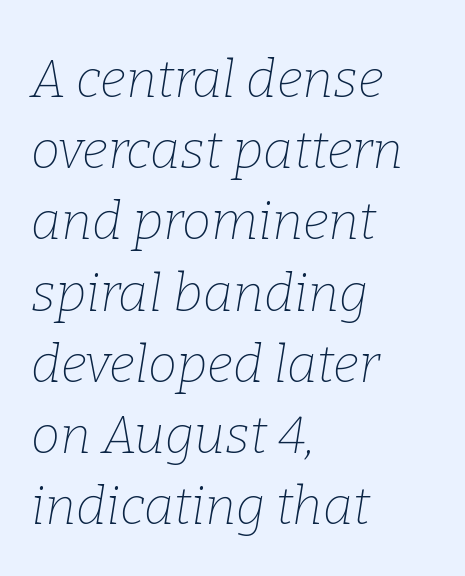
{"serif": "yes", "italic": "yes", "lean": "right", "slant_degrees": 9, "bold": "no", "weight": "thin", "width": "normal", "stroke_contrast": "low", "x_height": "medium", "monospaced": "no", "underline": "no", "align": "left", "line_spacing": "normal", "line_spacing_ratio": 1.37, "letter_spacing": "normal", "letter_spacing_em": 0.0, "glyph_px": 52}
